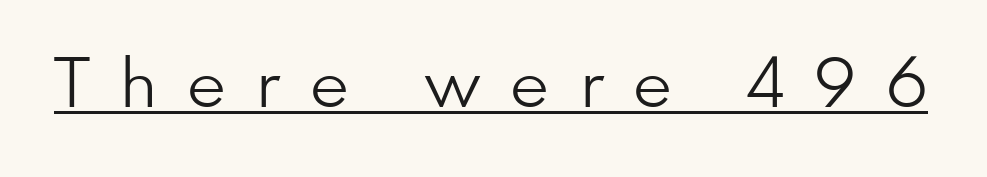
{"serif": "no", "italic": "no", "bold": "no", "weight": "light", "width": "normal", "stroke_contrast": "low", "x_height": "small", "monospaced": "no", "underline": "yes", "letter_spacing": "wide", "letter_spacing_em": 0.45, "glyph_px": 67}
